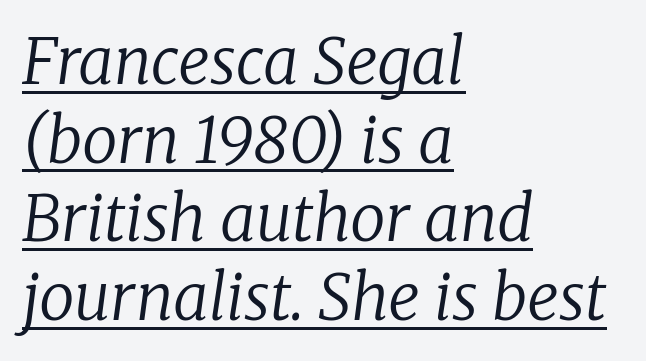
{"serif": "yes", "italic": "yes", "lean": "right", "slant_degrees": 8, "bold": "no", "weight": "regular", "width": "normal", "stroke_contrast": "low", "x_height": "medium", "monospaced": "no", "underline": "yes", "align": "left", "line_spacing": "normal", "line_spacing_ratio": 1.25, "letter_spacing": "normal", "letter_spacing_em": 0.0, "glyph_px": 63}
